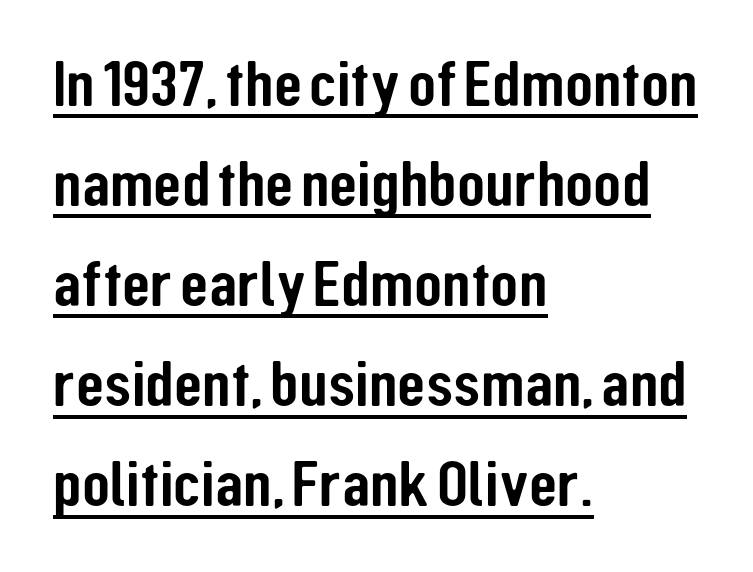
Q: Is the text italic (slanted)? A: No, it is upright.
Q: Is the typeface a serif or a sans-serif typeface? A: Sans-serif.
Q: Is the text underlined? A: Yes.
Q: How is the paragraph aligned? A: Left-aligned.
Q: Is the spacing between letters normal or unusually wide? A: Normal.
Q: Is the spacing between lines tight, normal or loose? A: Normal.
Q: Width (condensed, normal, or wide)? A: Condensed.
Q: Stroke contrast? A: Low.
Q: x-height? A: Medium.
Q: Monospaced? A: No.
